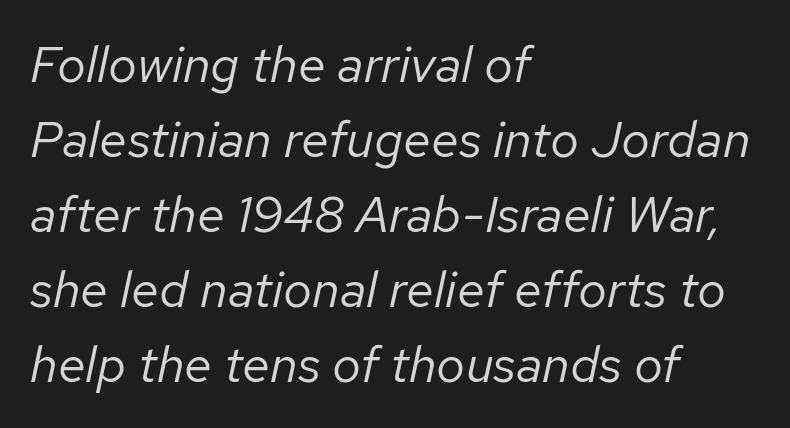
{"italic": "yes", "lean": "right", "slant_degrees": 12, "bold": "no", "weight": "regular", "width": "normal", "stroke_contrast": "low", "x_height": "medium", "monospaced": "no", "underline": "no", "align": "left", "line_spacing": "normal", "line_spacing_ratio": 1.47, "letter_spacing": "normal", "letter_spacing_em": 0.0, "glyph_px": 51}
